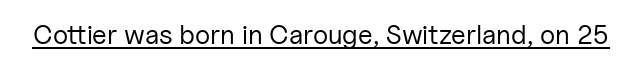
{"italic": "no", "bold": "no", "underline": "yes", "letter_spacing": "normal", "letter_spacing_em": 0.0, "glyph_px": 27}
